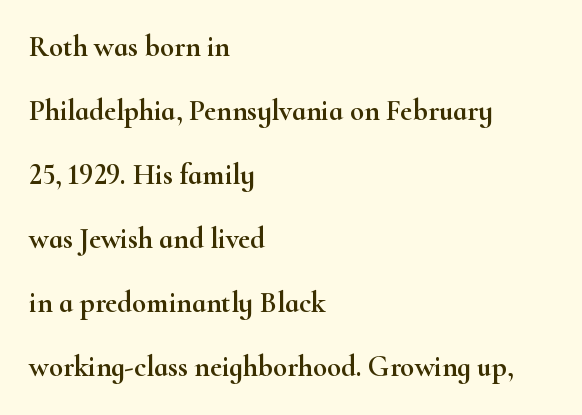
Q: Is the text italic (slanted)? A: No, it is upright.
Q: Is the typeface a serif or a sans-serif typeface? A: Serif.
Q: Is the text underlined? A: No.
Q: How is the paragraph aligned? A: Left-aligned.
Q: Is the spacing between letters normal or unusually wide? A: Normal.
Q: Is the spacing between lines tight, normal or loose? A: Loose.
Q: Width (condensed, normal, or wide)? A: Wide.
Q: Stroke contrast? A: High.
Q: x-height? A: Small.
Q: Monospaced? A: No.
